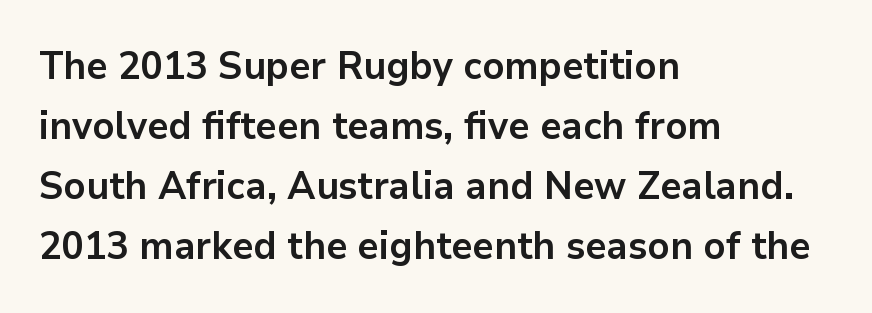
Look at the tracking — it's just the regular setting, nothing added. Classification — sans serif. The space between consecutive lines is moderate. Decoration check: the copy has no underline. Heft: maximum for text — a bold. The typesetter chose a ragged-right arrangement here.
